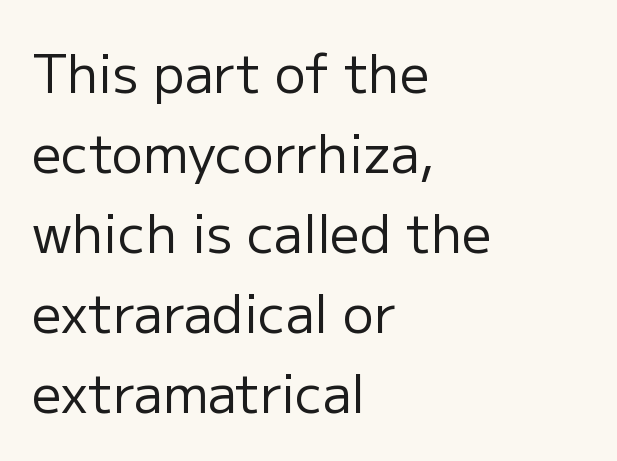
The image shows 52 px regular-weight sans-serif type, upright; set left-aligned, normal line spacing (1.54x), normal letter spacing, not underlined; low stroke contrast and a medium x-height.
